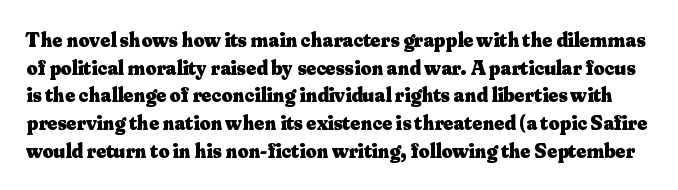
Q: Is the text bold? A: Yes.
Q: Is the text italic (slanted)? A: No, it is upright.
Q: Is the text underlined? A: No.
Q: Is the spacing between letters normal or unusually wide? A: Normal.
Q: Is the spacing between lines tight, normal or loose? A: Normal.
